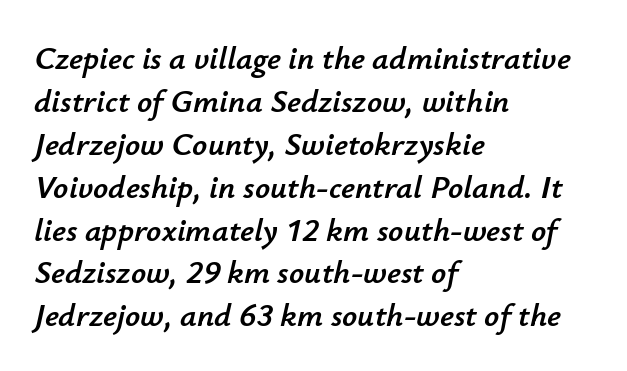
The image shows 33 px text type, italic (leaning right); set left-aligned, normal line spacing (1.3x), normal letter spacing, not underlined; low stroke contrast and a small x-height.
